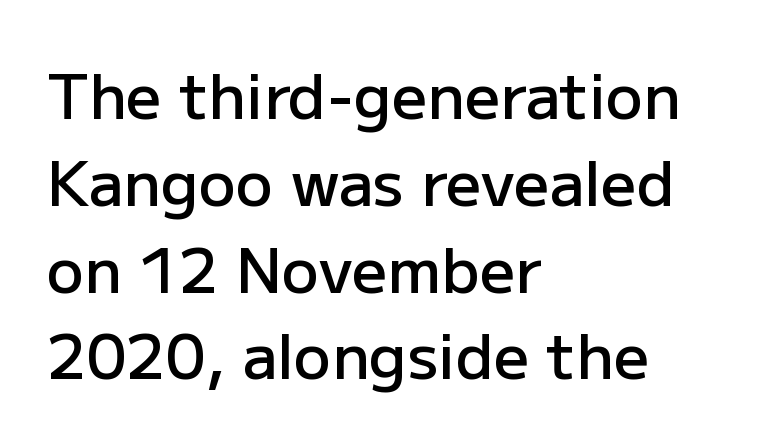
The image shows 62 px semibold sans-serif type, upright; set left-aligned, normal line spacing (1.4x), normal letter spacing, not underlined; low stroke contrast and a medium x-height.
